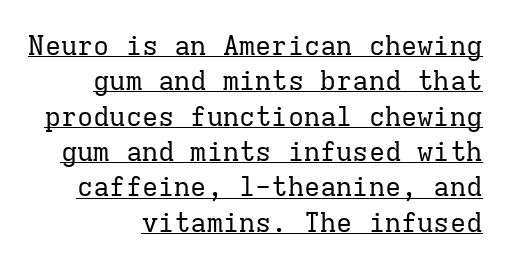
A normal amount of white space separates one row of letters from the next. The passage shown is not bold in any degree. The lettering is marked with a stroke running underneath it. Posture: straight, roman, zero tilt. One-word summary of the alignment: right.
